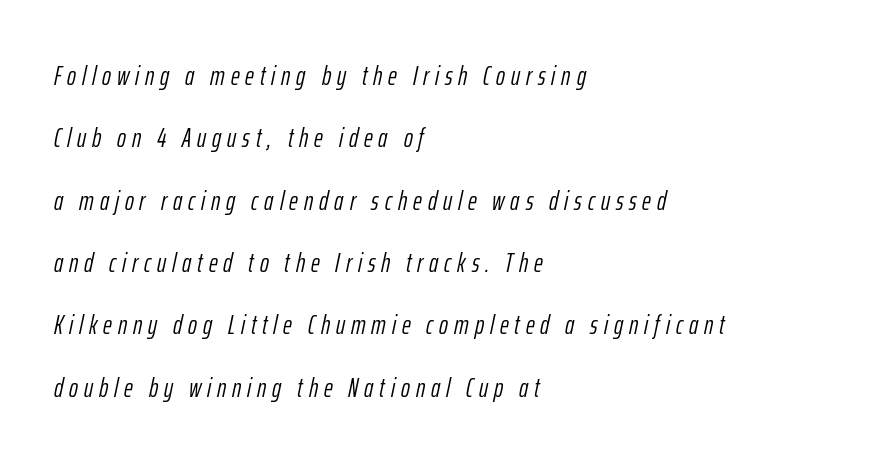
{"italic": "yes", "lean": "right", "slant_degrees": 12, "bold": "no", "underline": "no", "align": "left", "line_spacing": "loose", "line_spacing_ratio": 2.31, "letter_spacing": "wide", "letter_spacing_em": 0.22, "glyph_px": 27}
